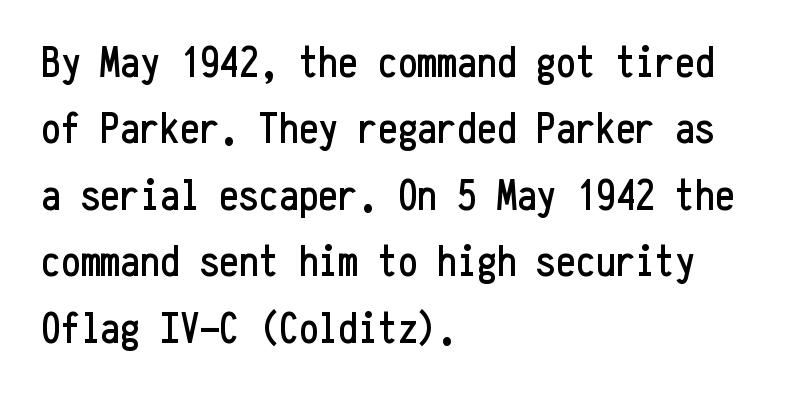
Q: Is the text italic (slanted)? A: No, it is upright.
Q: Is the typeface a serif or a sans-serif typeface? A: Sans-serif.
Q: Is the text underlined? A: No.
Q: How is the paragraph aligned? A: Left-aligned.
Q: Is the spacing between letters normal or unusually wide? A: Normal.
Q: Is the spacing between lines tight, normal or loose? A: Normal.
Q: Width (condensed, normal, or wide)? A: Condensed.
Q: Stroke contrast? A: Low.
Q: x-height? A: Medium.
Q: Monospaced? A: Yes.
